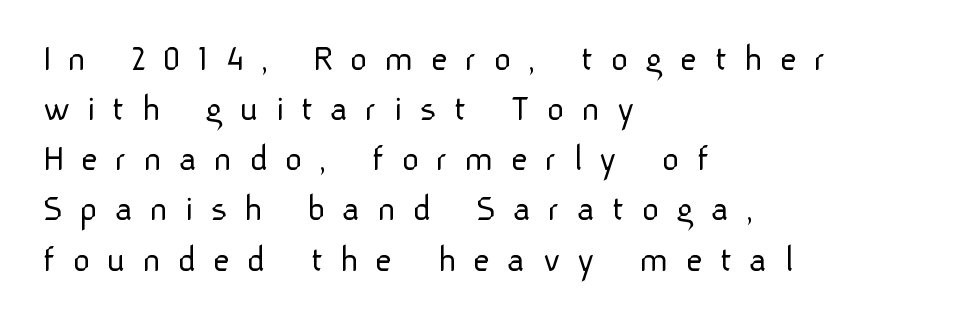
Q: Is the text bold? A: No.
Q: Is the text italic (slanted)? A: No, it is upright.
Q: Is the typeface a serif or a sans-serif typeface? A: Sans-serif.
Q: Is the text underlined? A: No.
Q: How is the paragraph aligned? A: Left-aligned.
Q: Is the spacing between letters normal or unusually wide? A: Unusually wide.
Q: Is the spacing between lines tight, normal or loose? A: Normal.
Q: Width (condensed, normal, or wide)? A: Normal.
Q: Stroke contrast? A: Low.
Q: x-height? A: Medium.
Q: Monospaced? A: No.
